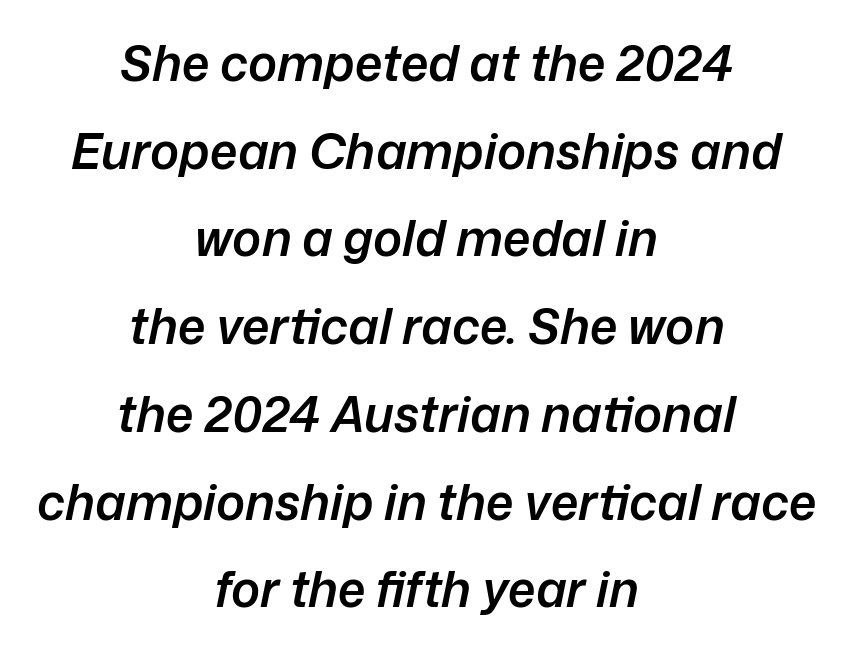
{"italic": "yes", "lean": "right", "slant_degrees": 12, "bold": "semi", "weight": "semibold", "width": "normal", "stroke_contrast": "low", "x_height": "medium", "monospaced": "no", "underline": "no", "align": "center", "line_spacing_ratio": 1.79, "letter_spacing": "normal", "letter_spacing_em": 0.0, "glyph_px": 49}
